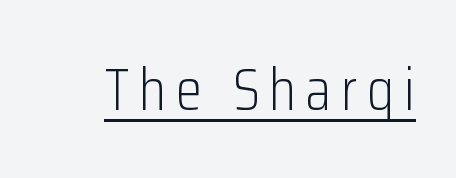
The image shows 60 px light, condensed sans-serif type, upright; set underlined; low stroke contrast and a medium x-height.
